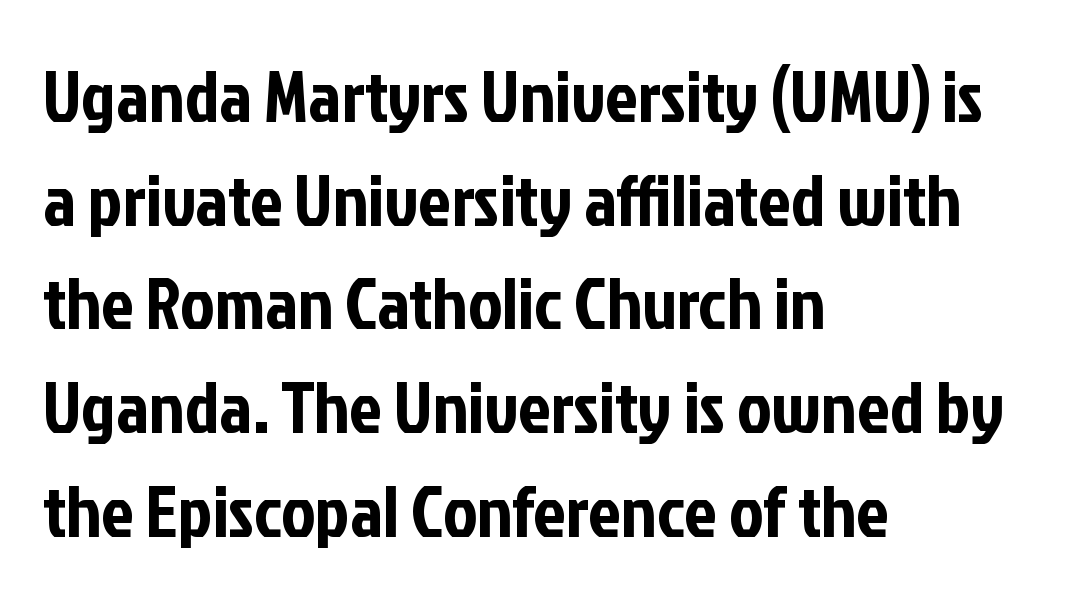
Q: Is the text italic (slanted)? A: No, it is upright.
Q: Is the typeface a serif or a sans-serif typeface? A: Sans-serif.
Q: Is the text underlined? A: No.
Q: How is the paragraph aligned? A: Left-aligned.
Q: Is the spacing between letters normal or unusually wide? A: Normal.
Q: Is the spacing between lines tight, normal or loose? A: Normal.
Q: Width (condensed, normal, or wide)? A: Condensed.
Q: Stroke contrast? A: Low.
Q: x-height? A: Medium.
Q: Monospaced? A: No.
